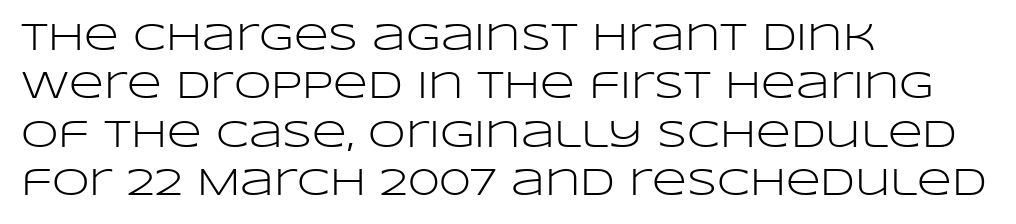
On a weight scale, this lands at 450 or below. The baseline area is clear. Tracking here is standard; glyphs follow each other at the usual distance. Designer's note — italics off, roman on. A typesetter would call this proportional, since set widths differ per character. Line beginnings align vertically; line endings do not.
